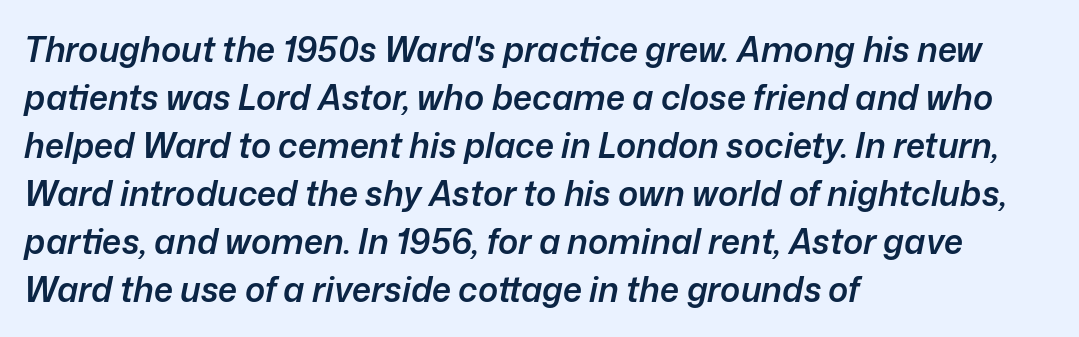
Is the type bold? Partly — it's a semibold, heavier than regular but not fully bold. Layout note: lines flush left. Does extra space separate the letters? No, they use regular spacing. Looks like regular typesetting: each glyph gets only the width it needs. Type without underlining. It's the slanting kind of type.
